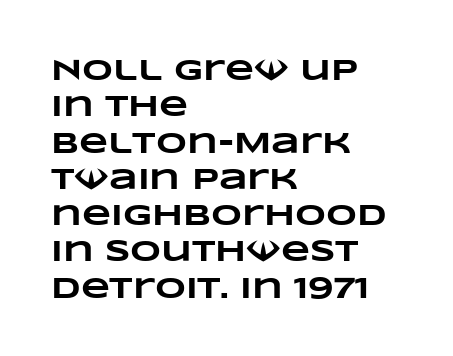
Q: Is the text bold? A: Yes.
Q: Is the text underlined? A: No.
Q: How is the paragraph aligned? A: Left-aligned.
Q: Is the spacing between letters normal or unusually wide? A: Normal.
Q: Width (condensed, normal, or wide)? A: Wide.
Q: Stroke contrast? A: Low.
Q: x-height? A: Large.
Q: Monospaced? A: No.
